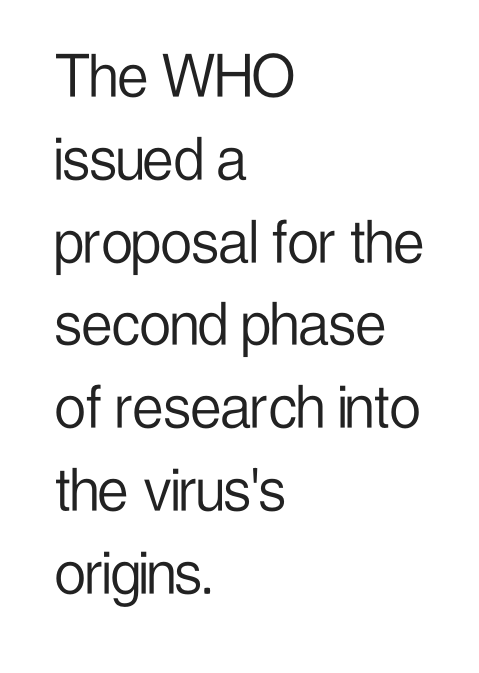
Q: Is the text bold? A: No.
Q: Is the text italic (slanted)? A: No, it is upright.
Q: Is the typeface a serif or a sans-serif typeface? A: Sans-serif.
Q: Is the text underlined? A: No.
Q: How is the paragraph aligned? A: Left-aligned.
Q: Is the spacing between letters normal or unusually wide? A: Normal.
Q: Width (condensed, normal, or wide)? A: Condensed.
Q: Stroke contrast? A: Low.
Q: x-height? A: Medium.
Q: Monospaced? A: No.
